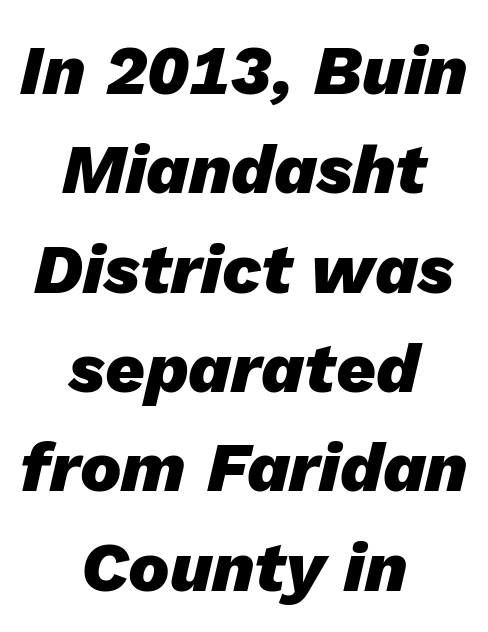
This sample has the flowing, uneven cadence of proportional lettering. Tall strokes in this sample are angled rather than plumb. Caption: multi-line text, centered on the measure. The sample has been set heavy, in full bold. Anything drawn beneath the words? Only blank space.
